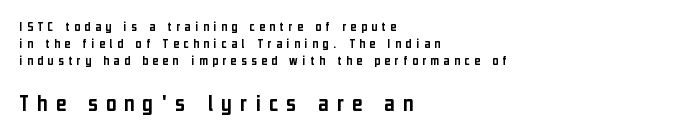
Q: Is the text italic (slanted)? A: No, it is upright.
Q: Is the text underlined? A: No.
Q: How is the paragraph aligned? A: Left-aligned.
Q: Is the spacing between letters normal or unusually wide? A: Unusually wide.
Q: Which block of text is set in a larger size, the first (top) or the second (bottom)? A: The second (bottom) one.
